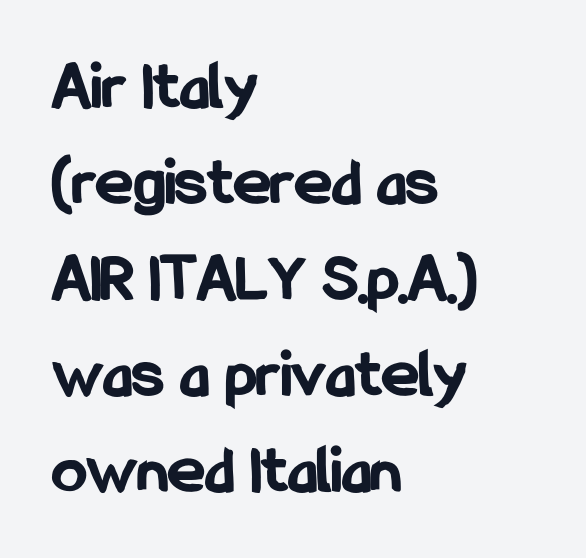
The image shows 70 px bold, condensed sans-serif type, upright; set left-aligned, normal line spacing (1.37x), normal letter spacing, not underlined; low stroke contrast and a medium x-height.
